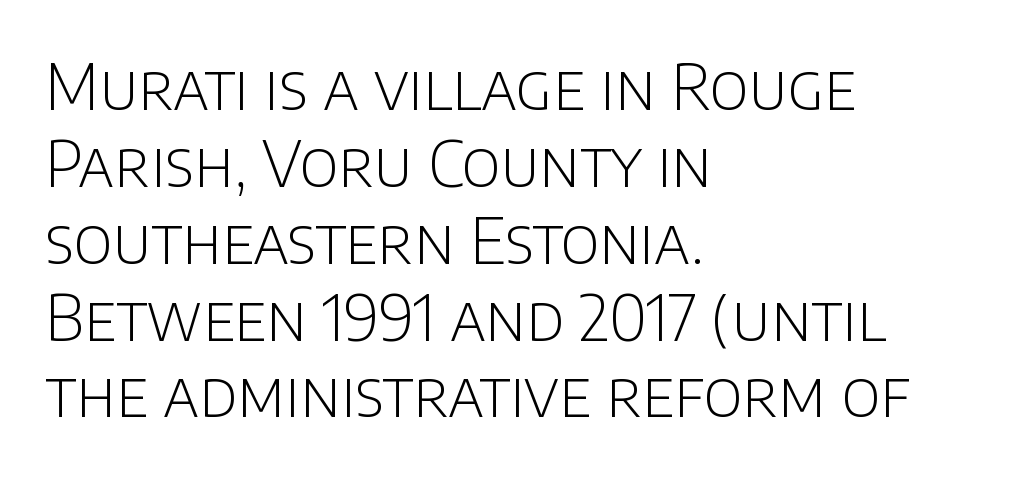
{"serif": "no", "italic": "no", "bold": "no", "weight": "light", "width": "normal", "stroke_contrast": "low", "x_height": "large", "monospaced": "no", "underline": "no", "align": "left", "line_spacing_ratio": 1.22, "letter_spacing": "normal", "letter_spacing_em": 0.0, "glyph_px": 63}
